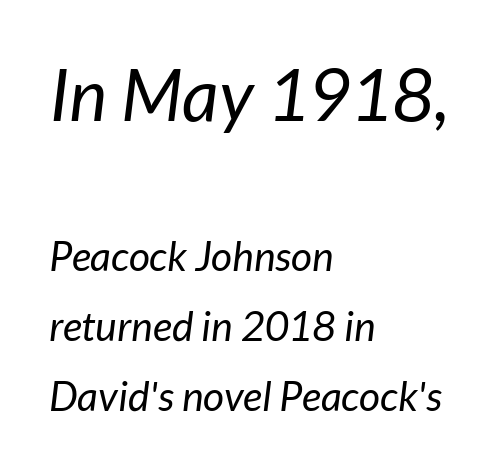
The image shows 72 px regular-weight type, italic (leaning right); set left-aligned, line spacing 1.71x, normal letter spacing, not underlined; the first (top) block is 1.76x larger; low stroke contrast and a medium x-height.
